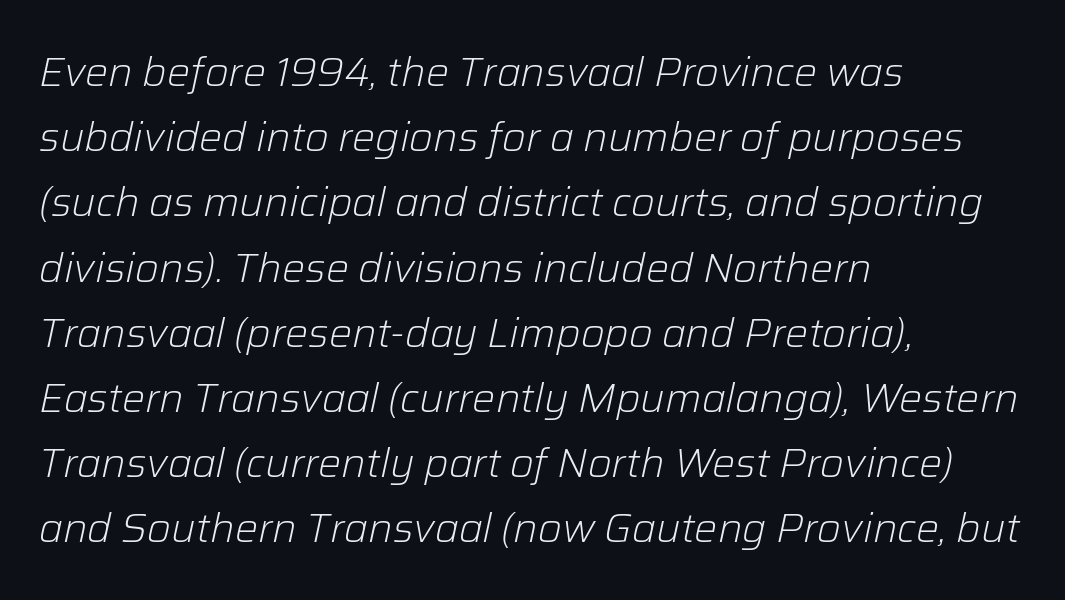
The image shows 41 px light type, italic (leaning right); set left-aligned, normal line spacing (1.59x), normal letter spacing, not underlined; low stroke contrast and a medium x-height.
